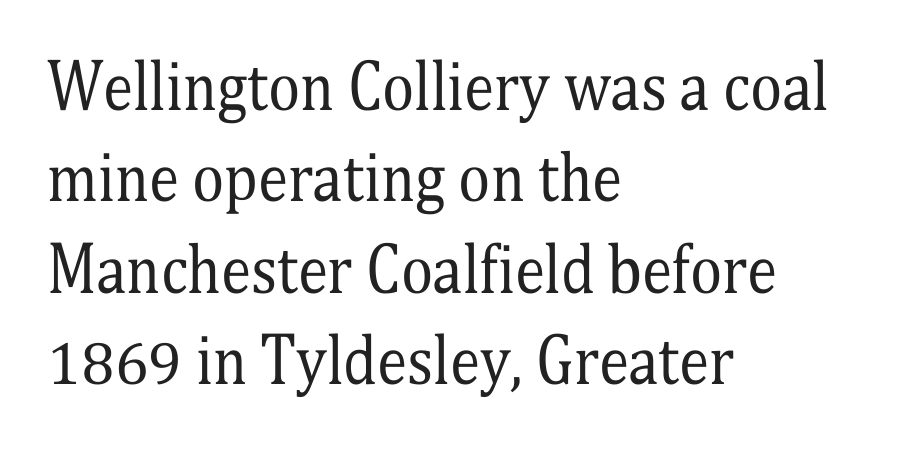
The image shows 61 px regular-weight, condensed serif type, upright; set left-aligned, normal line spacing (1.5x), normal letter spacing, not underlined; medium stroke contrast and a medium x-height.
